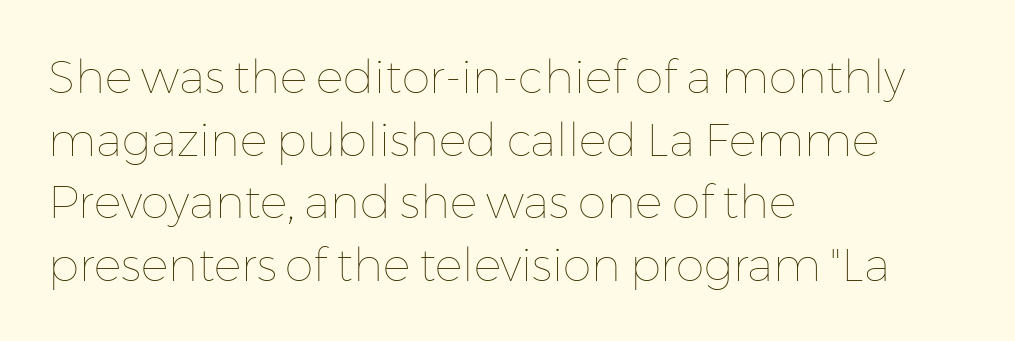
{"italic": "no", "bold": "no", "weight": "thin", "width": "normal", "stroke_contrast": "low", "x_height": "medium", "monospaced": "no", "underline": "no", "align": "left", "line_spacing": "normal", "line_spacing_ratio": 1.36, "letter_spacing": "normal", "letter_spacing_em": 0.0, "glyph_px": 46}
